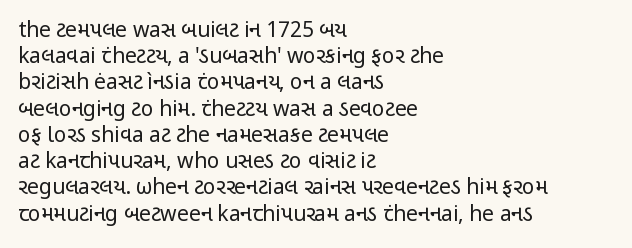
Q: Is the text bold? A: No.
Q: Is the text italic (slanted)? A: No, it is upright.
Q: Is the text underlined? A: No.
Q: How is the paragraph aligned? A: Left-aligned.
Q: Is the spacing between letters normal or unusually wide? A: Normal.
Q: Is the spacing between lines tight, normal or loose? A: Normal.
